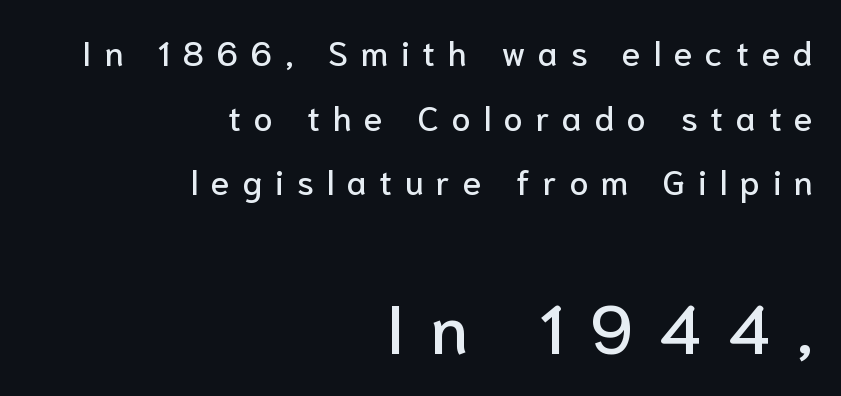
{"serif": "no", "italic": "no", "width": "normal", "stroke_contrast": "low", "x_height": "medium", "monospaced": "no", "underline": "no", "align": "right", "line_spacing": "loose", "line_spacing_ratio": 1.9, "letter_spacing": "wide", "letter_spacing_em": 0.38, "larger_block": "second", "size_ratio": 2.03, "glyph_px": 69}
